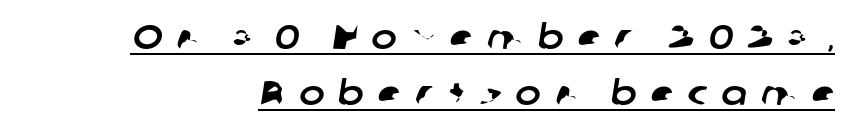
Q: Is the typeface a serif or a sans-serif typeface? A: Sans-serif.
Q: Is the text underlined? A: Yes.
Q: Is the spacing between letters normal or unusually wide? A: Unusually wide.
Q: Is the spacing between lines tight, normal or loose? A: Normal.
Q: Width (condensed, normal, or wide)? A: Normal.
Q: Stroke contrast? A: Low.
Q: x-height? A: Medium.
Q: Monospaced? A: No.
